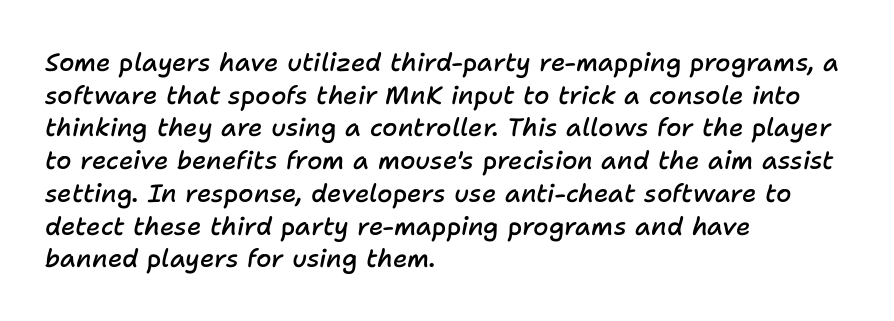
{"italic": "yes", "lean": "right", "slant_degrees": 11, "bold": "semi", "underline": "no", "align": "left", "line_spacing": "normal", "line_spacing_ratio": 1.31, "letter_spacing": "normal", "letter_spacing_em": 0.0, "glyph_px": 25}
